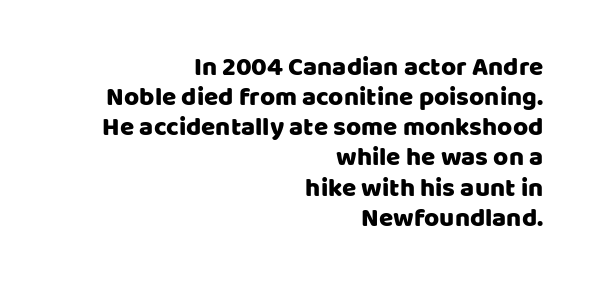
Descenders hang freely into open space. Line ends are locked; line starts wander. Standard letterfit; no display-style spreading of the glyphs. The axis of the letterforms is exactly vertical.
